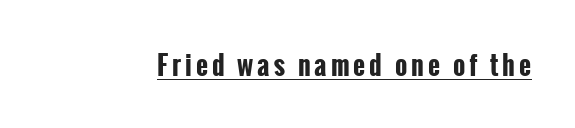
The font's upright variant was chosen for this text. Heavy-handed strokes throughout: this text is bold. Each line of the rendering has a horizontal stroke beneath the glyphs.
